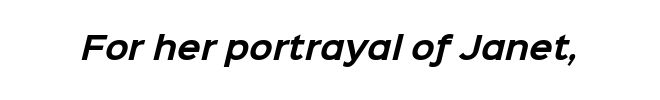
Q: Is the text bold? A: Yes.
Q: Is the typeface a serif or a sans-serif typeface? A: Sans-serif.
Q: Is the text underlined? A: No.
Q: Is the spacing between letters normal or unusually wide? A: Normal.
Q: Width (condensed, normal, or wide)? A: Normal.
Q: Stroke contrast? A: Low.
Q: x-height? A: Medium.
Q: Monospaced? A: No.
